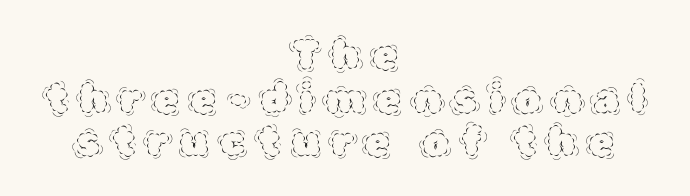
Q: Is the text bold? A: No.
Q: Is the text italic (slanted)? A: No, it is upright.
Q: Is the text underlined? A: No.
Q: How is the paragraph aligned? A: Centered.
Q: Is the spacing between letters normal or unusually wide? A: Unusually wide.
Q: Is the spacing between lines tight, normal or loose? A: Tight.
Q: Width (condensed, normal, or wide)? A: Normal.
Q: x-height? A: Large.
Q: Monospaced? A: No.
